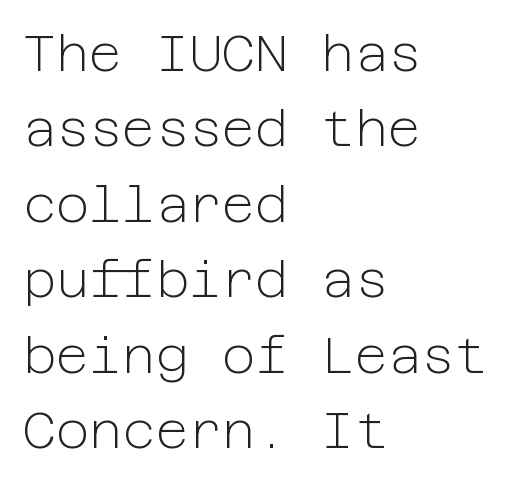
The rendering shows plain stroke endings on the letterforms — a sans-serif design. Stem width sits at or under what a default text font uses. The lettering holds an erect, upright posture throughout. A clean baseline with only descenders dipping below it. Honestly, the row spacing looks completely unremarkable. The letters sit at their default tracking, neither squeezed nor spread.
